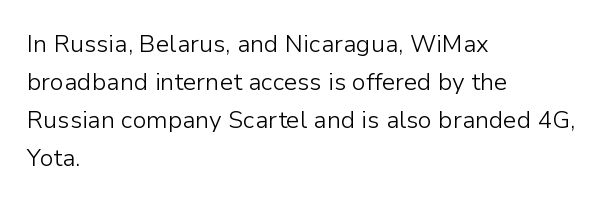
The image shows 24 px text type, upright; set left-aligned, normal line spacing (1.58x), normal letter spacing, not underlined.
